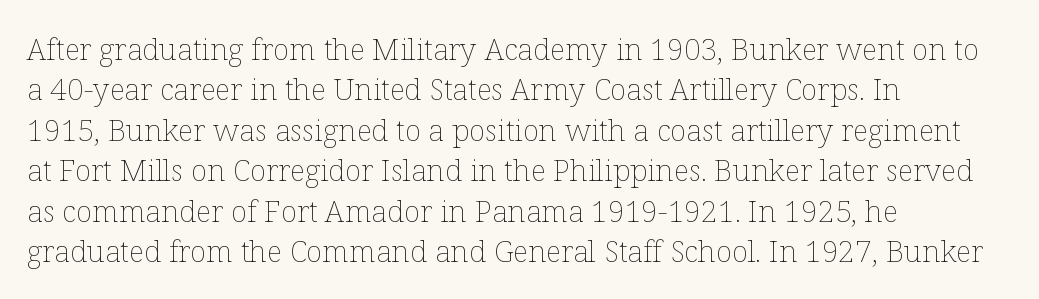
The image shows 30 px thin type, upright; set left-aligned, normal line spacing (1.35x), normal letter spacing, not underlined; low stroke contrast and a medium x-height.
